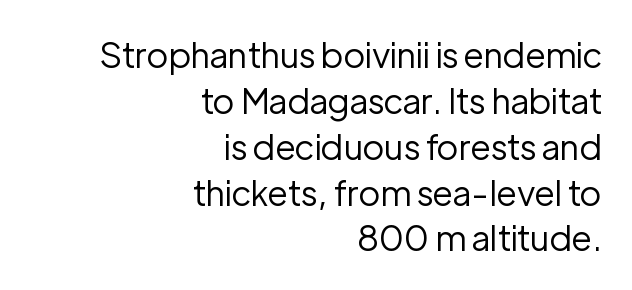
{"serif": "no", "italic": "no", "bold": "no", "weight": "regular", "width": "normal", "stroke_contrast": "low", "x_height": "medium", "monospaced": "no", "underline": "no", "align": "right", "line_spacing": "normal", "line_spacing_ratio": 1.31, "letter_spacing": "normal", "letter_spacing_em": 0.0, "glyph_px": 35}
